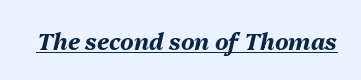
Q: Is the text bold? A: Yes.
Q: Is the text italic (slanted)? A: Yes, it leans right by about 13 degrees.
Q: Is the text underlined? A: Yes.
Q: Is the spacing between letters normal or unusually wide? A: Normal.
